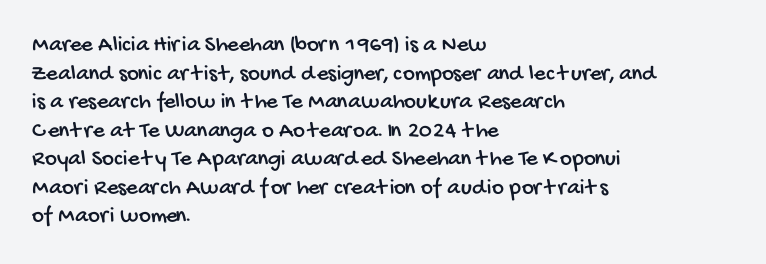
Compared with a centered layout, this one pins lines to the left instead. The glyphs are unaccompanied by any horizontal stroke below them. Letter spacing: default.
